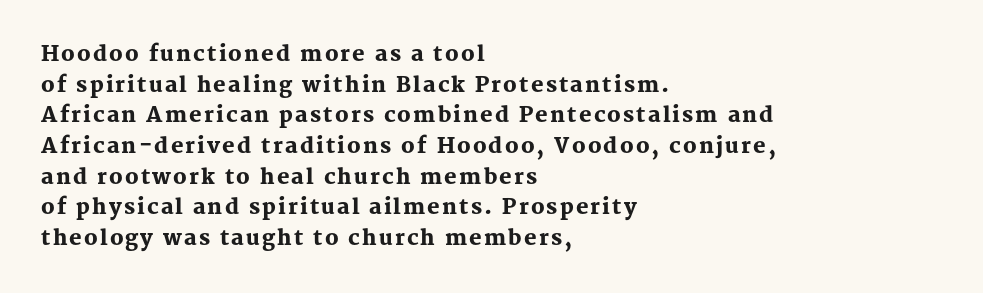
{"italic": "no", "bold": "yes", "underline": "no", "align": "left", "line_spacing": "normal", "line_spacing_ratio": 1.46, "glyph_px": 21}
